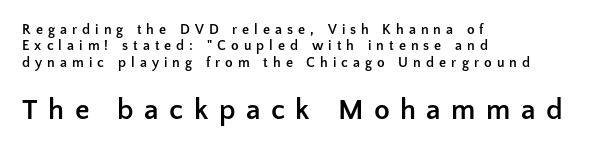
When letters stand straight like this, we call the style roman or upright. The block sitting lower on the canvas is the one with enlarged characters. The gaps between neighbouring characters are conspicuously large. In terms of weight, the rendering is a true, heavy bold.
